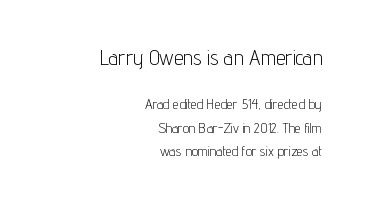
Between one letter and the next there's only the usual sliver of space. Is the type heavy? It reads as light-to-regular instead. The lines sit at an ordinary, default distance from one another. Ascenders rise straight up at ninety degrees.
